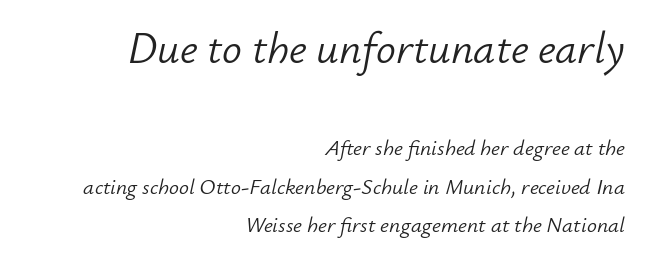
{"italic": "yes", "lean": "right", "slant_degrees": 12, "bold": "no", "weight": "light", "width": "normal", "stroke_contrast": "low", "x_height": "small", "monospaced": "no", "underline": "no", "align": "right", "line_spacing_ratio": 1.75, "letter_spacing": "normal", "letter_spacing_em": 0.0, "larger_block": "first", "size_ratio": 2.0, "glyph_px": 44}
